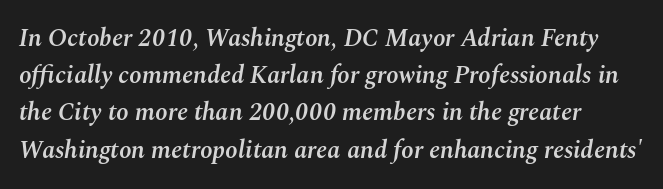
{"italic": "yes", "lean": "right", "slant_degrees": 10, "bold": "semi", "underline": "no", "align": "left", "line_spacing": "normal", "line_spacing_ratio": 1.49, "letter_spacing": "normal", "letter_spacing_em": 0.0, "glyph_px": 25}
